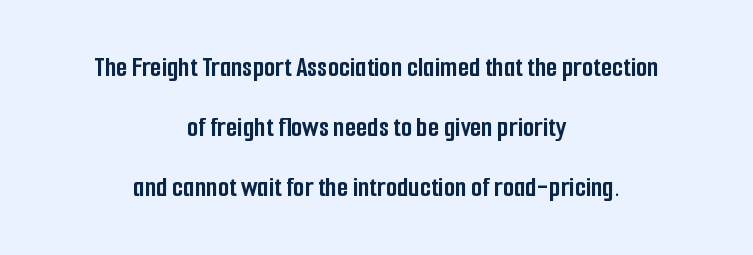
The image shows 29 px semibold, condensed sans-serif type, upright; set centered, loose line spacing (2.07x), normal letter spacing, not underlined; low stroke contrast and a medium x-height.
